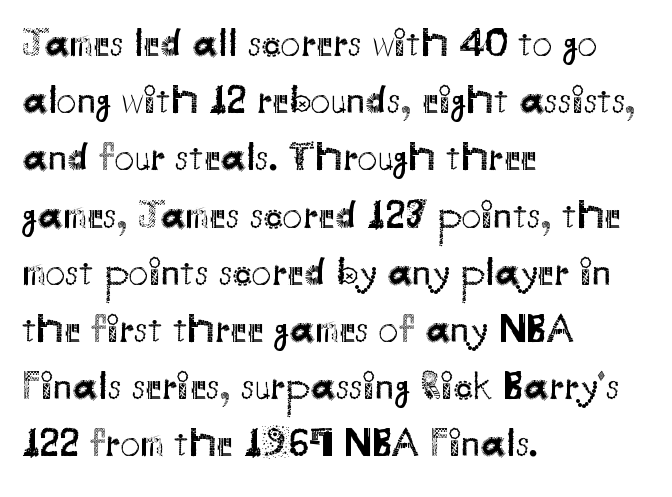
The image shows 40 px regular-weight sans-serif type, upright; set left-aligned, normal line spacing (1.43x), normal letter spacing, not underlined; medium stroke contrast and a small x-height.
